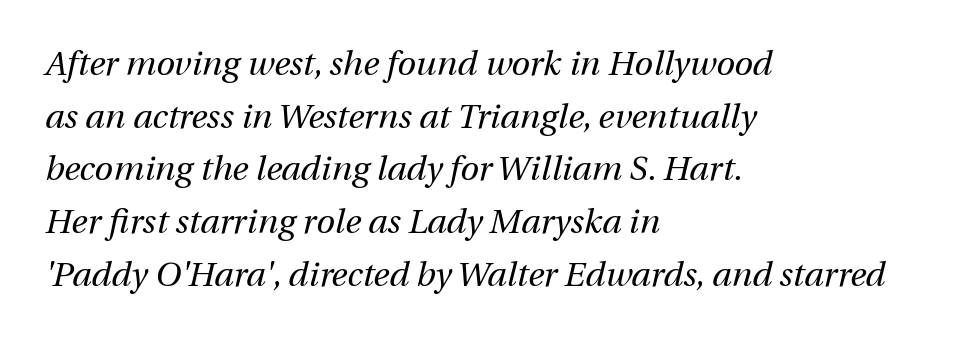
Q: Is the text bold? A: No.
Q: Is the text italic (slanted)? A: Yes, it leans right by about 12 degrees.
Q: Is the text underlined? A: No.
Q: How is the paragraph aligned? A: Left-aligned.
Q: Is the spacing between letters normal or unusually wide? A: Normal.
Q: Is the spacing between lines tight, normal or loose? A: Normal.
Q: Width (condensed, normal, or wide)? A: Normal.
Q: Stroke contrast? A: Medium.
Q: x-height? A: Medium.
Q: Monospaced? A: No.
